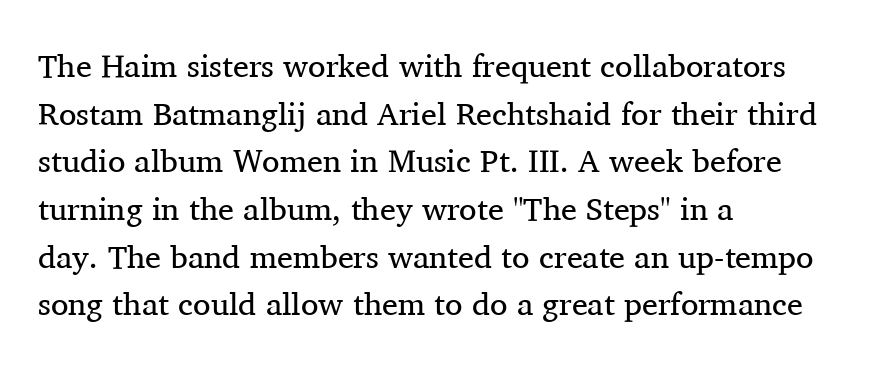
Unlike a clean sans, this face finishes its strokes with serifs. The rendering uses natural spacing where letterforms have individual widths. Is there any slant? The stems are plumb. Nothing heavy about these letters — not bold at all. Is the letter spacing exaggerated? No — it looks like the ordinary default.
